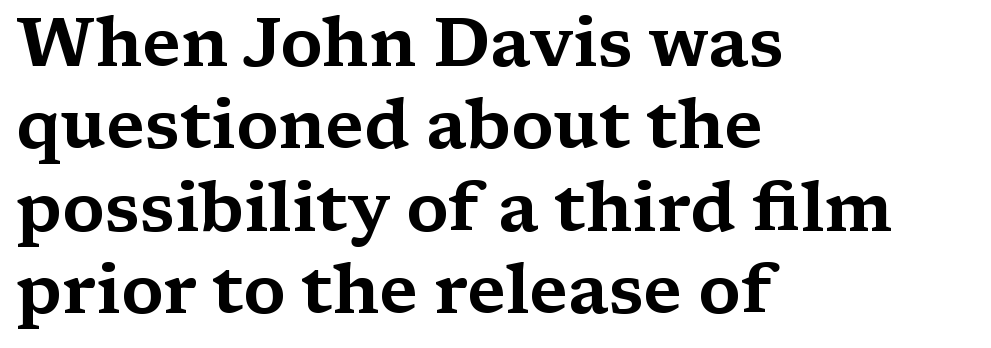
{"serif": "yes", "italic": "no", "width": "wide", "stroke_contrast": "medium", "x_height": "medium", "monospaced": "no", "underline": "no", "align": "left", "line_spacing_ratio": 1.21, "letter_spacing": "normal", "letter_spacing_em": 0.0, "glyph_px": 68}
